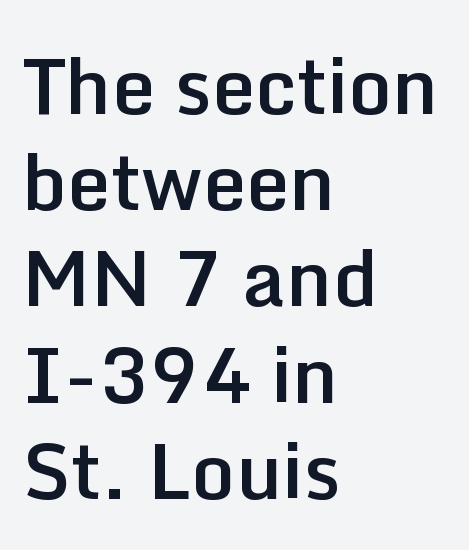
What weight is shown? A semibold, between regular and bold. The horizontal fit of the characters is conventional and even. Line spacing here is normal. Horizontally, the lines are justified to the leading edge only.
